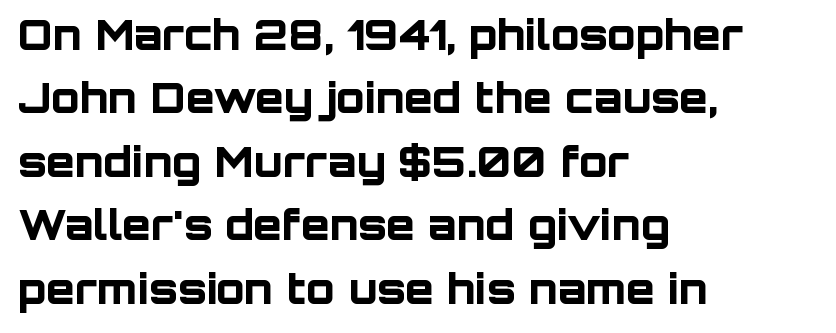
Each word holds together tightly as a unit, with standard inter-letter gaps. You could not count columns in this text — the font is proportionally spaced. Horizontal bands of white between lines are of average thickness. Nope, no serifs anywhere on these letters. All the whitespace from short lines collects on the right.
